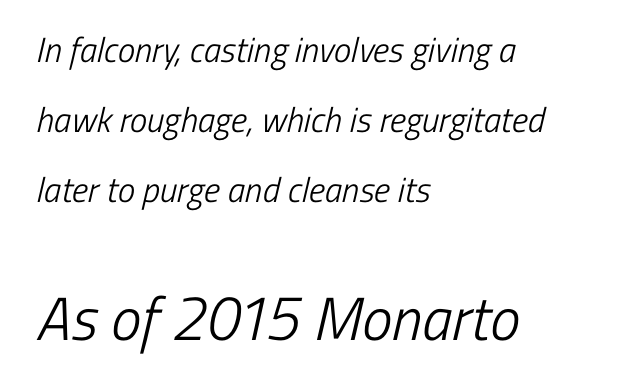
The image shows 61 px light, condensed sans-serif type; set left-aligned, loose line spacing (2.0x), normal letter spacing, not underlined; the second (bottom) block is 1.74x larger; low stroke contrast and a medium x-height.
